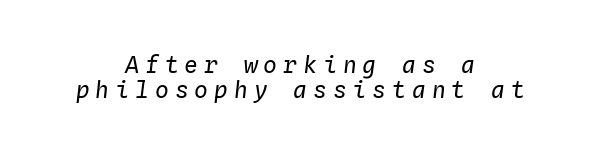
Q: Is the text bold? A: No.
Q: Is the text italic (slanted)? A: Yes, it leans right by about 4 degrees.
Q: Is the text underlined? A: No.
Q: How is the paragraph aligned? A: Centered.
Q: Is the spacing between letters normal or unusually wide? A: Unusually wide.
Q: Is the spacing between lines tight, normal or loose? A: Tight.
